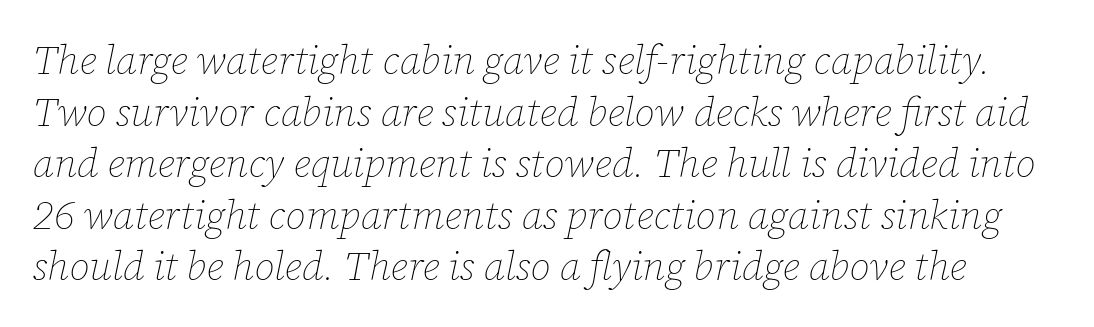
{"italic": "yes", "lean": "right", "slant_degrees": 12, "bold": "no", "weight": "thin", "width": "normal", "stroke_contrast": "low", "x_height": "medium", "monospaced": "no", "underline": "no", "line_spacing": "normal", "line_spacing_ratio": 1.29, "letter_spacing": "normal", "letter_spacing_em": 0.0, "glyph_px": 40}
